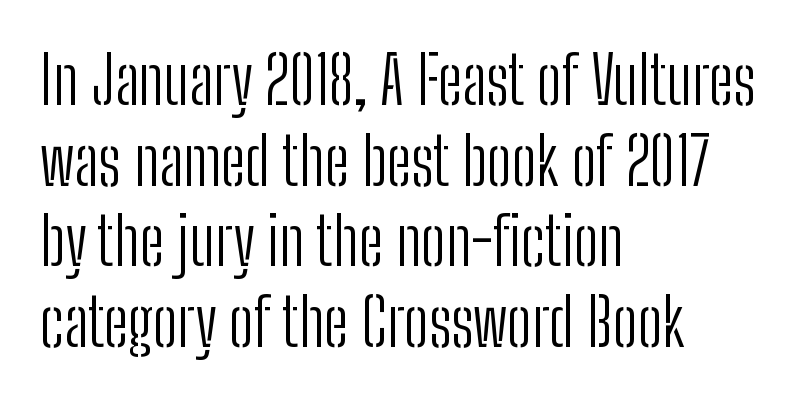
The image shows 66 px light, condensed sans-serif type, upright; set left-aligned, line spacing 1.22x, normal letter spacing, not underlined; low stroke contrast and a medium x-height.
